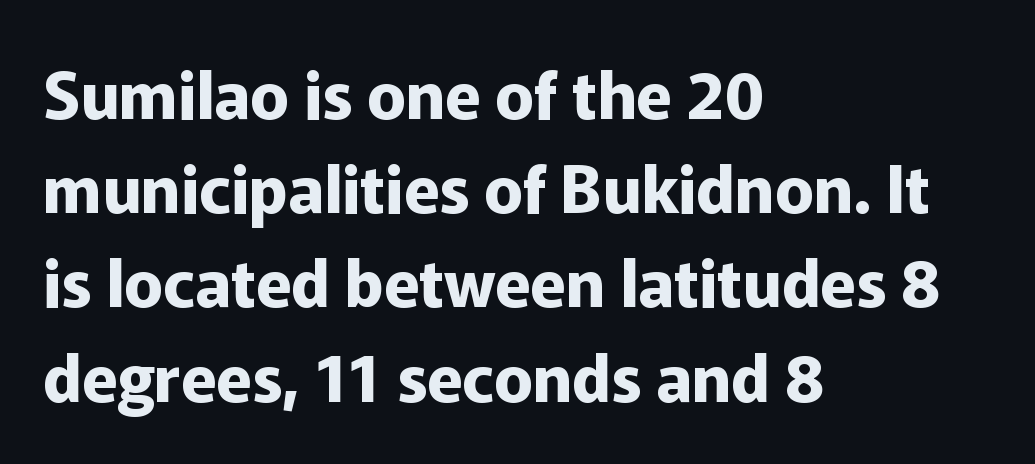
The image shows 65 px bold sans-serif type, upright; set left-aligned, normal line spacing (1.45x), normal letter spacing, not underlined; low stroke contrast and a medium x-height.
